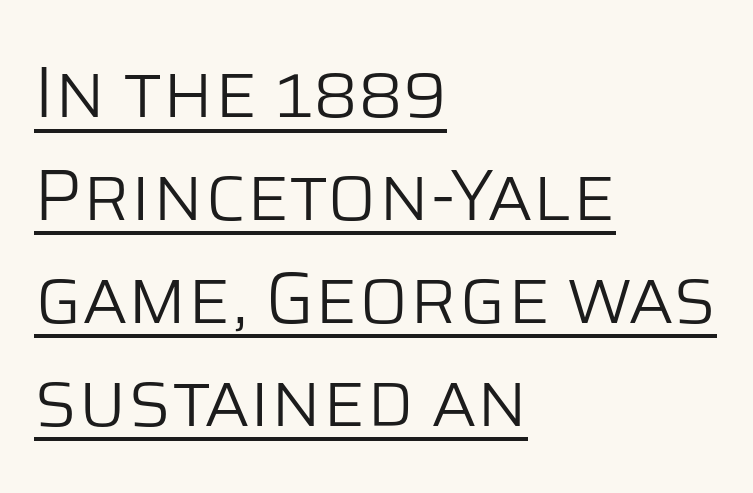
Q: Is the text bold? A: No.
Q: Is the text italic (slanted)? A: No, it is upright.
Q: Is the typeface a serif or a sans-serif typeface? A: Sans-serif.
Q: Is the text underlined? A: Yes.
Q: How is the paragraph aligned? A: Left-aligned.
Q: Is the spacing between letters normal or unusually wide? A: Normal.
Q: Is the spacing between lines tight, normal or loose? A: Normal.
Q: Width (condensed, normal, or wide)? A: Normal.
Q: Stroke contrast? A: Low.
Q: x-height? A: Large.
Q: Monospaced? A: No.
